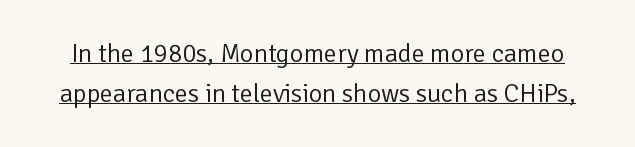
The image shows 26 px text type, upright; set normal line spacing (1.52x), normal letter spacing, underlined.
